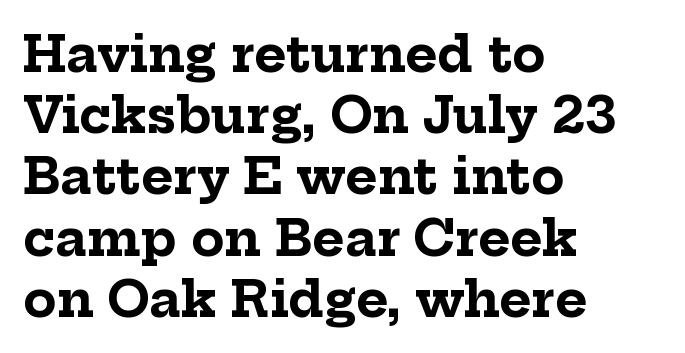
The image shows 49 px bold serif type, upright; set left-aligned, normal line spacing (1.25x), normal letter spacing, not underlined; low stroke contrast and a medium x-height.
